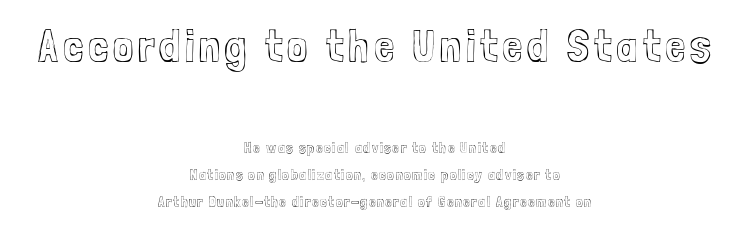
{"italic": "no", "width": "condensed", "x_height": "medium", "monospaced": "no", "underline": "no", "align": "center", "line_spacing_ratio": 1.81, "larger_block": "first", "size_ratio": 3.07, "glyph_px": 46}
